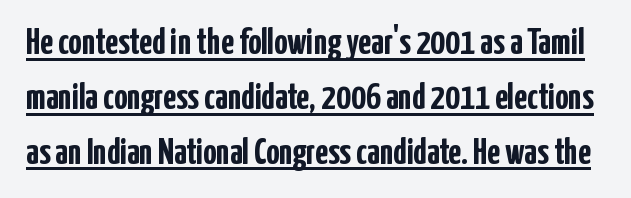
Pretty heavy lettering here — definitely bold. Line spacing here is normal. The face used here is proportionally spaced, like ordinary book or web type. Honestly, the letter spacing is just normal — you wouldn't notice it. Emphasis is given by a line drawn under the lettering.
